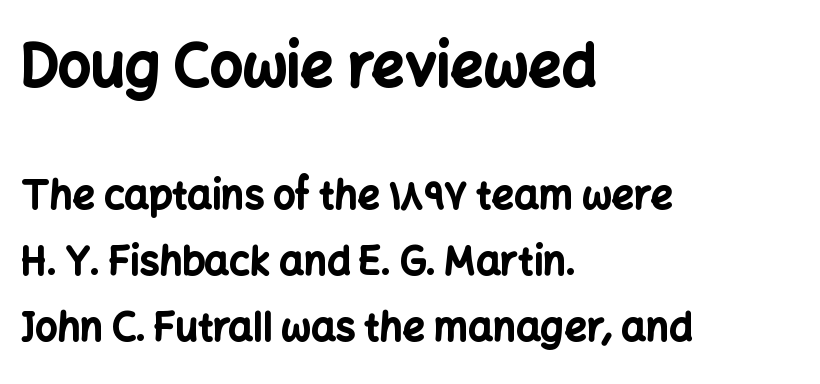
Q: Is the text bold? A: Yes.
Q: Is the text italic (slanted)? A: No, it is upright.
Q: Is the typeface a serif or a sans-serif typeface? A: Sans-serif.
Q: Is the text underlined? A: No.
Q: How is the paragraph aligned? A: Left-aligned.
Q: Is the spacing between letters normal or unusually wide? A: Normal.
Q: Is the spacing between lines tight, normal or loose? A: Normal.
Q: Which block of text is set in a larger size, the first (top) or the second (bottom)? A: The first (top) one.
Q: Width (condensed, normal, or wide)? A: Normal.
Q: Stroke contrast? A: Low.
Q: x-height? A: Medium.
Q: Monospaced? A: No.
